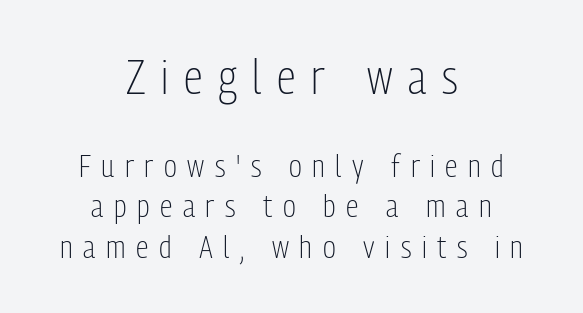
{"serif": "no", "italic": "no", "bold": "no", "weight": "light", "width": "condensed", "stroke_contrast": "low", "x_height": "medium", "monospaced": "no", "underline": "no", "align": "center", "line_spacing": "normal", "line_spacing_ratio": 1.26, "letter_spacing": "wide", "letter_spacing_em": 0.33, "larger_block": "first", "size_ratio": 1.5, "glyph_px": 48}
